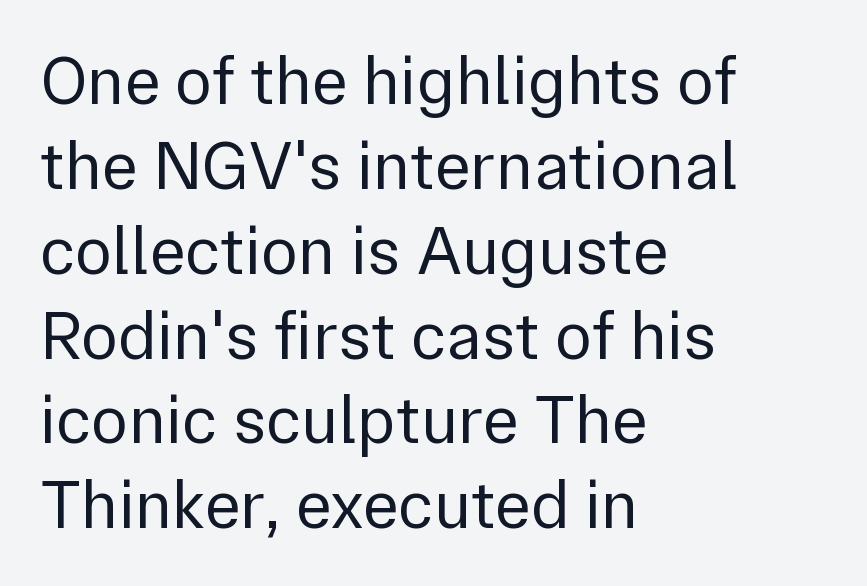
Q: Is the text bold? A: No.
Q: Is the text italic (slanted)? A: No, it is upright.
Q: Is the typeface a serif or a sans-serif typeface? A: Sans-serif.
Q: Is the text underlined? A: No.
Q: How is the paragraph aligned? A: Left-aligned.
Q: Is the spacing between letters normal or unusually wide? A: Normal.
Q: Width (condensed, normal, or wide)? A: Normal.
Q: Stroke contrast? A: Low.
Q: x-height? A: Medium.
Q: Monospaced? A: No.
